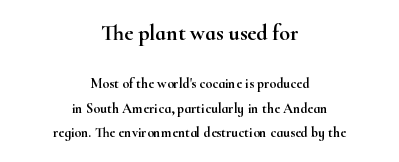
Large over small — that's the arrangement of the two blocks here. Centered paragraph, ragged on both sides. Anything drawn beneath the words? Only blank space. Words appear dense and cohesive because spacing is normal. Posture: vertical.
